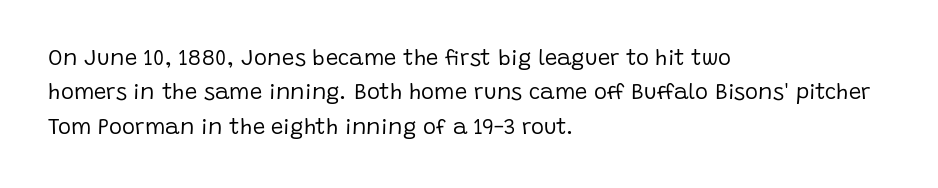
The image shows 22 px text type, upright; set left-aligned, normal line spacing (1.56x), normal letter spacing, not underlined.
